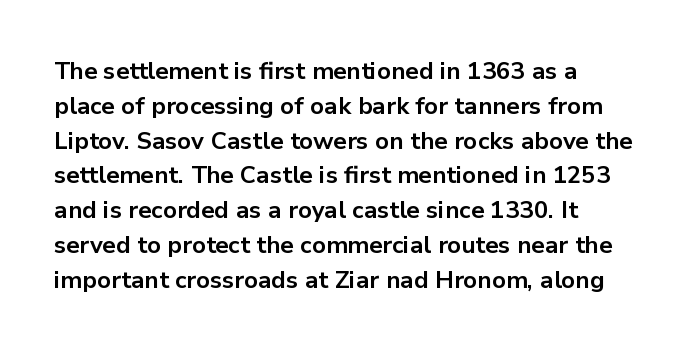
The block of text has a typical density, with ordinary space between rows. Quick note: not italic, upright. Strokes here are thick enough to call this a true bold. In terms of letterspacing, this is plain default setting. Plain, unruled lines of type.
